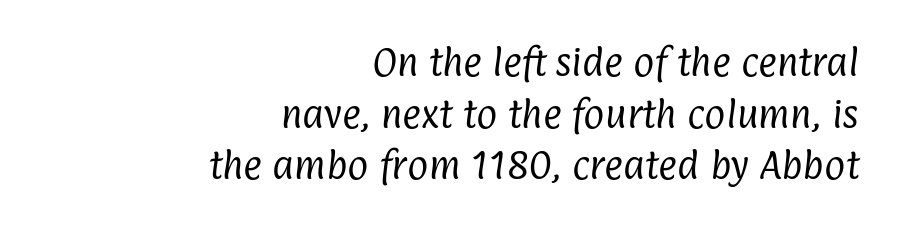
Inter-character spacing is left at the font's built-in metrics. You can tell from the bare stems that sans-serif type was used. No letter is thick-stroked: the sample isn't bold. The area under the type is left untouched. Regular leading.
